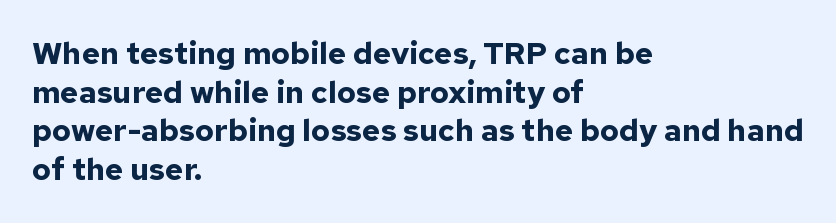
The image shows 31 px bold sans-serif type, upright; set left-aligned, normal line spacing (1.25x), normal letter spacing, not underlined; low stroke contrast and a medium x-height.
